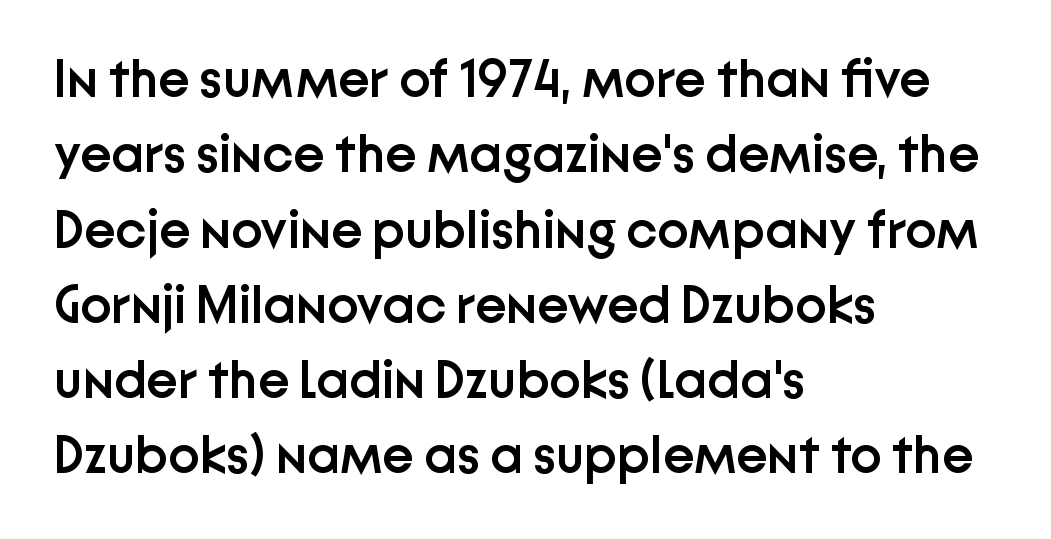
Alignment: flush left. The letters stand upright; this is a roman face. Varying glyph widths throughout — classic text-font behaviour. Compared with typical body copy, the letter spacing here is the same. Descender tails drop into unmarked territory. This is moderately heavy type, rendered in semibold.
